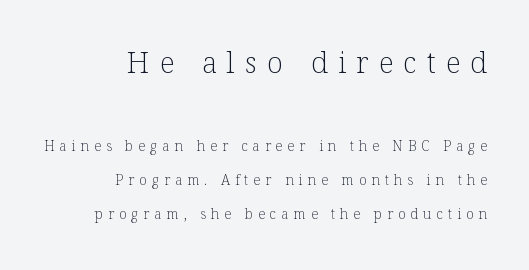
The image shows 29 px light serif type, upright; set right-aligned, loose line spacing (2.44x), unusually wide letter spacing (+0.35 em), not underlined; the first (top) block is 2.07x larger; low stroke contrast and a medium x-height.
